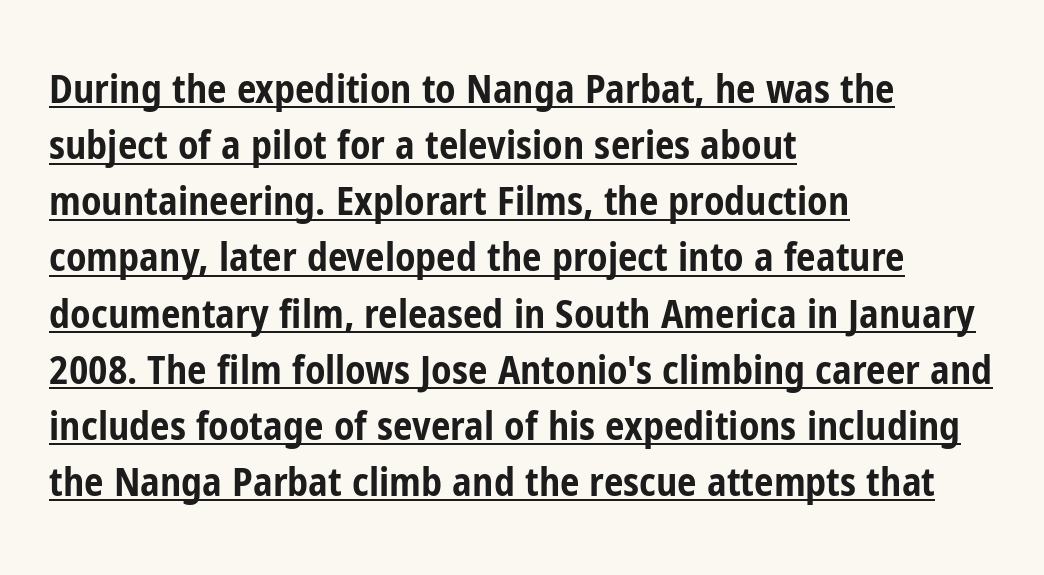
{"serif": "no", "italic": "no", "bold": "yes", "weight": "bold", "width": "condensed", "stroke_contrast": "low", "x_height": "medium", "monospaced": "no", "underline": "yes", "align": "left", "line_spacing": "normal", "line_spacing_ratio": 1.44, "letter_spacing": "normal", "letter_spacing_em": 0.0, "glyph_px": 39}
